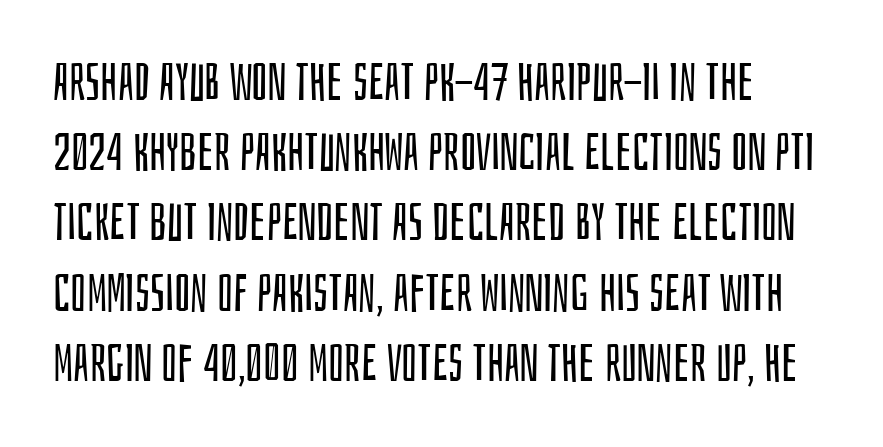
Q: Is the text bold? A: No.
Q: Is the text italic (slanted)? A: No, it is upright.
Q: Is the typeface a serif or a sans-serif typeface? A: Sans-serif.
Q: Is the text underlined? A: No.
Q: Is the spacing between letters normal or unusually wide? A: Normal.
Q: Is the spacing between lines tight, normal or loose? A: Normal.
Q: Width (condensed, normal, or wide)? A: Condensed.
Q: Stroke contrast? A: Low.
Q: x-height? A: Large.
Q: Monospaced? A: No.
